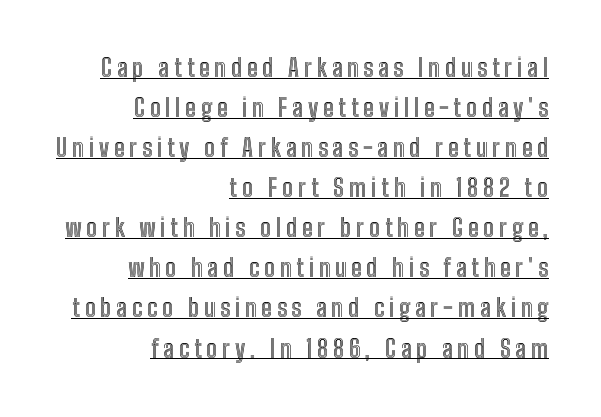
Q: Is the text italic (slanted)? A: No, it is upright.
Q: Is the text underlined? A: Yes.
Q: How is the paragraph aligned? A: Right-aligned.
Q: Is the spacing between letters normal or unusually wide? A: Unusually wide.
Q: Is the spacing between lines tight, normal or loose? A: Normal.
